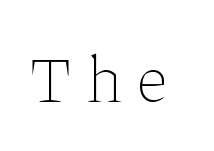
{"italic": "no", "bold": "no", "weight": "thin", "width": "normal", "stroke_contrast": "low", "x_height": "medium", "monospaced": "no", "underline": "no", "letter_spacing": "wide", "letter_spacing_em": 0.21, "glyph_px": 66}
